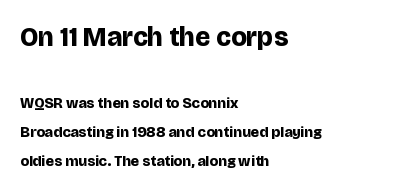
The passage shown stacks its lines with a broad gap. The typography opts for an upright posture over an oblique one. Check the space under the baseline: it is left empty. Heft: maximum for text — a bold. Horizontal alignment here is leftward, the default for most running prose. The earlier block is typeset at a bigger size than the later block.
